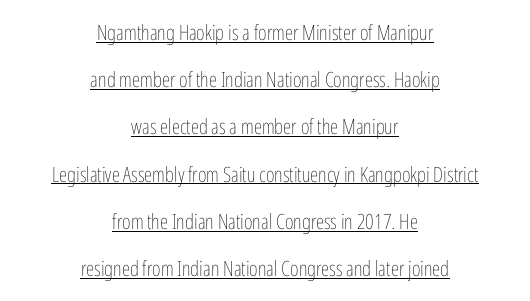
{"italic": "no", "bold": "no", "underline": "yes", "align": "center", "line_spacing": "loose", "line_spacing_ratio": 2.25, "letter_spacing": "normal", "letter_spacing_em": 0.0, "glyph_px": 21}
